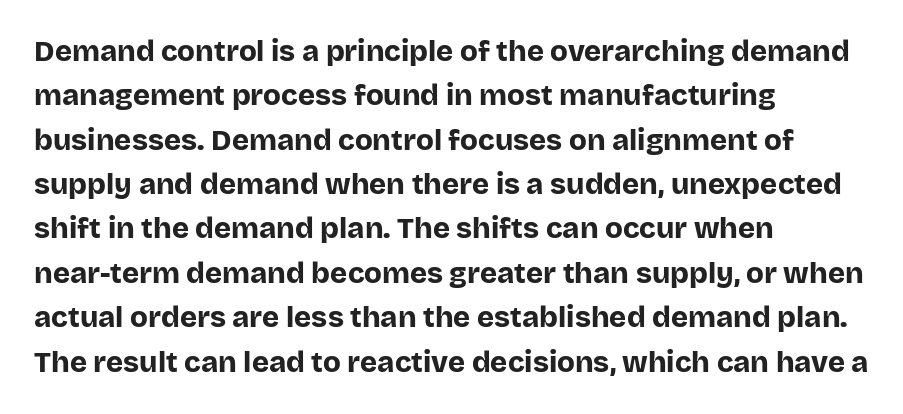
The image shows 29 px bold sans-serif type, upright; set left-aligned, normal line spacing (1.53x), normal letter spacing, not underlined; low stroke contrast and a large x-height.
